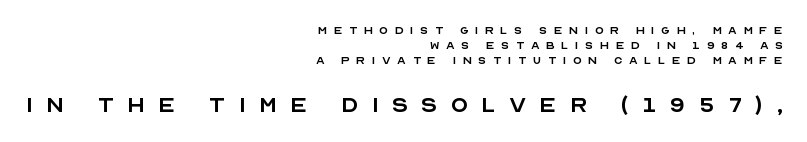
Q: Is the text bold? A: No.
Q: Is the text italic (slanted)? A: No, it is upright.
Q: Is the typeface a serif or a sans-serif typeface? A: Sans-serif.
Q: Is the text underlined? A: No.
Q: How is the paragraph aligned? A: Right-aligned.
Q: Is the spacing between letters normal or unusually wide? A: Unusually wide.
Q: Is the spacing between lines tight, normal or loose? A: Tight.
Q: Which block of text is set in a larger size, the first (top) or the second (bottom)? A: The second (bottom) one.
Q: Width (condensed, normal, or wide)? A: Normal.
Q: x-height? A: Large.
Q: Monospaced? A: No.
